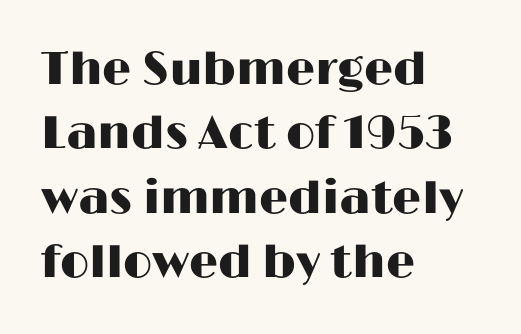
The image shows 46 px wide sans-serif type, upright; set left-aligned, normal line spacing (1.4x), normal letter spacing, not underlined; high stroke contrast and a medium x-height.
